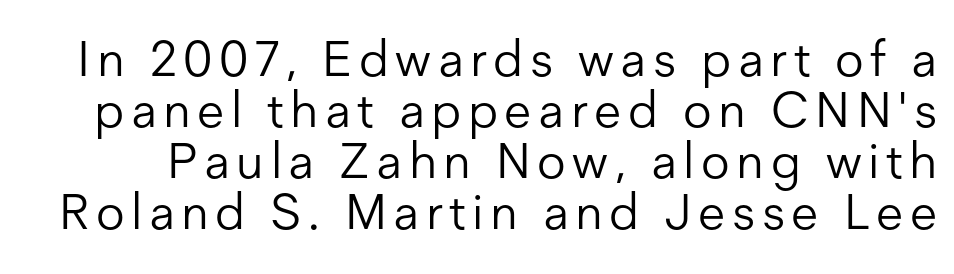
Q: Is the text bold? A: No.
Q: Is the text italic (slanted)? A: No, it is upright.
Q: Is the typeface a serif or a sans-serif typeface? A: Sans-serif.
Q: Is the text underlined? A: No.
Q: Is the spacing between lines tight, normal or loose? A: Tight.
Q: Width (condensed, normal, or wide)? A: Normal.
Q: Stroke contrast? A: Low.
Q: x-height? A: Medium.
Q: Monospaced? A: No.
